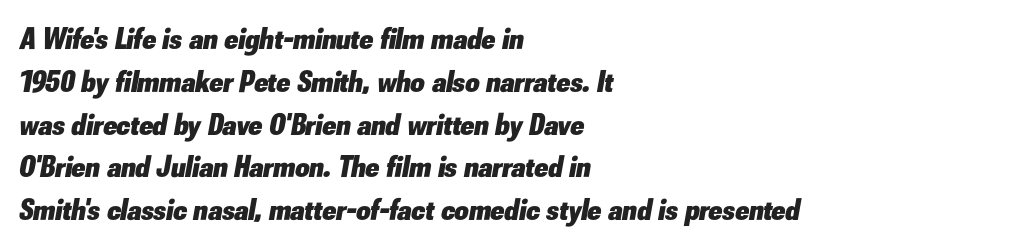
This block has exactly the height ordinary leading produces. Where is the straight margin? On the left. Think of a printed novel: that variable character pitch is what you see here. The area under the type is left untouched.
